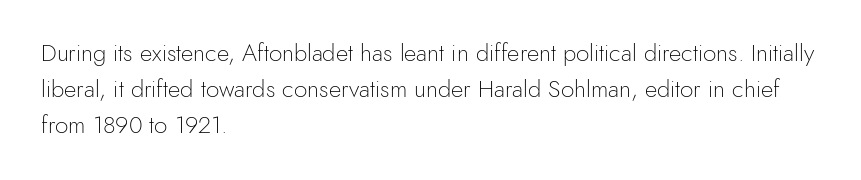
Default kerning and tracking; the words read as compact shapes. Tall strokes in this sample are plumb rather than angled. This rendering uses left alignment, leaving the right contour irregular. Students, observe: this is what conventionally led text looks like. Each stroke keeps to a modest, everyday thickness or less. Honestly, there is no underline to notice here at all.
